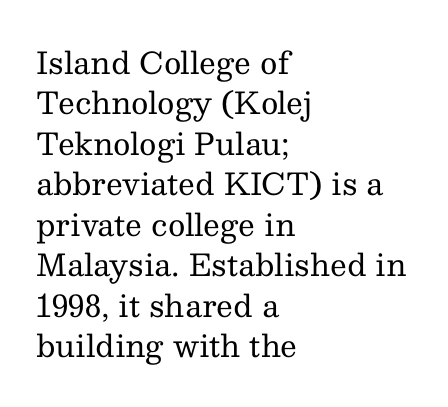
{"serif": "yes", "italic": "no", "bold": "no", "weight": "regular", "width": "normal", "stroke_contrast": "medium", "x_height": "medium", "monospaced": "no", "underline": "no", "align": "left", "line_spacing": "normal", "line_spacing_ratio": 1.35, "letter_spacing": "normal", "letter_spacing_em": 0.0, "glyph_px": 30}
